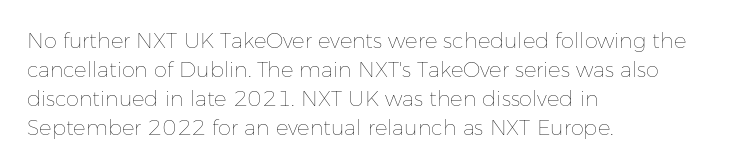
Q: Is the text bold? A: No.
Q: Is the text italic (slanted)? A: No, it is upright.
Q: Is the text underlined? A: No.
Q: How is the paragraph aligned? A: Left-aligned.
Q: Is the spacing between letters normal or unusually wide? A: Normal.
Q: Is the spacing between lines tight, normal or loose? A: Normal.
